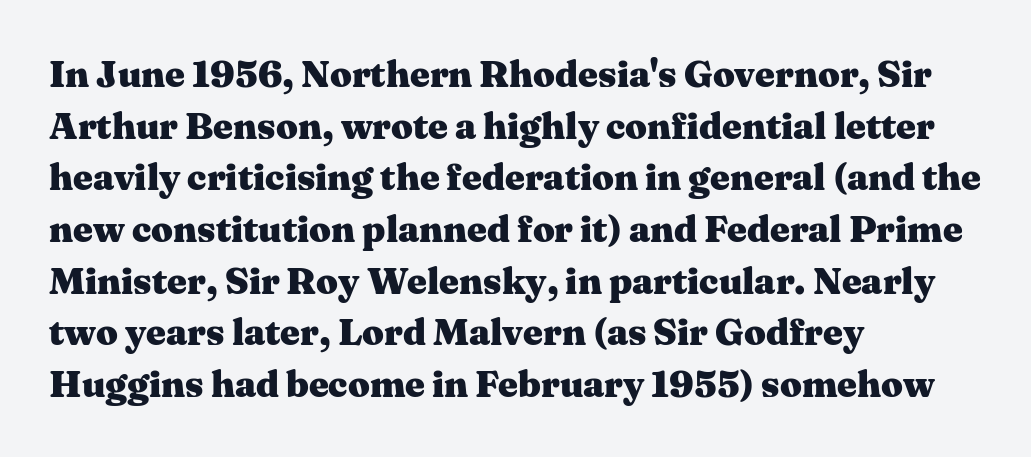
{"serif": "yes", "italic": "no", "bold": "yes", "weight": "heavy", "width": "wide", "stroke_contrast": "medium", "x_height": "medium", "monospaced": "no", "underline": "no", "align": "left", "line_spacing": "normal", "line_spacing_ratio": 1.36, "letter_spacing": "normal", "letter_spacing_em": 0.0, "glyph_px": 38}
